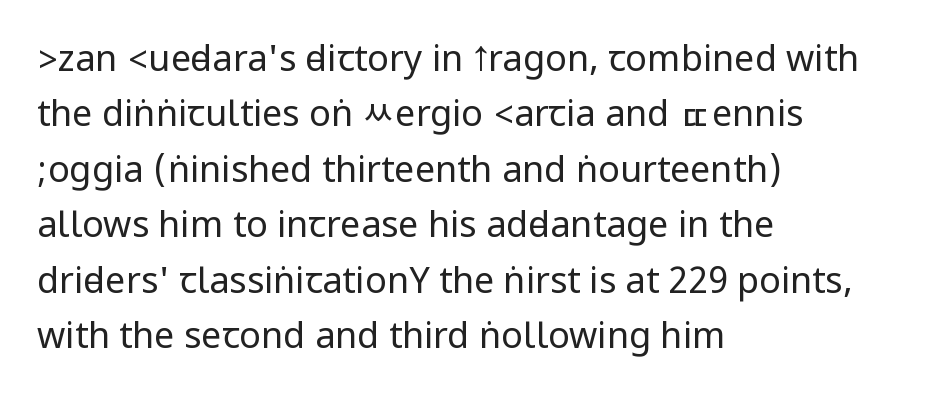
The image shows 36 px regular-weight, condensed sans-serif type, upright; set left-aligned, normal line spacing (1.54x), normal letter spacing, not underlined; low stroke contrast.
